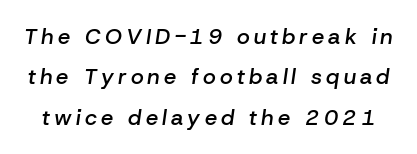
The image shows 22 px text type, italic (leaning right); set line spacing 1.84x, not underlined.
